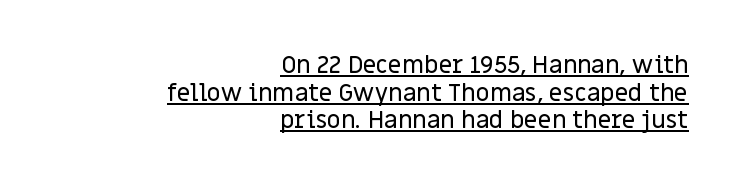
The image shows 24 px text type, upright; set right-aligned, tight line spacing (1.15x), normal letter spacing, underlined.
